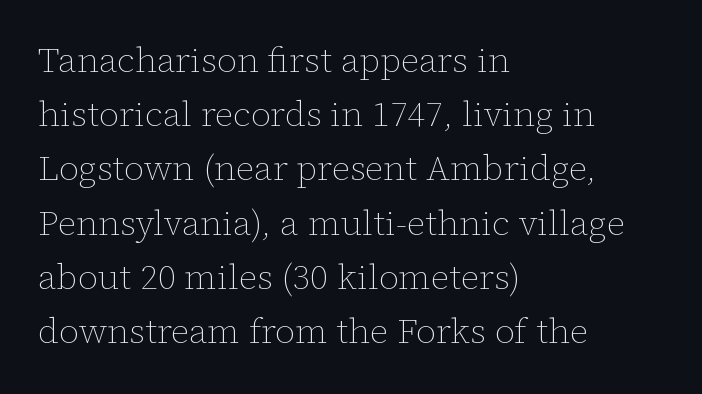
{"italic": "no", "bold": "no", "weight": "thin", "width": "normal", "stroke_contrast": "low", "x_height": "medium", "monospaced": "no", "underline": "no", "align": "left", "line_spacing": "normal", "line_spacing_ratio": 1.55, "letter_spacing": "normal", "letter_spacing_em": 0.0, "glyph_px": 35}
